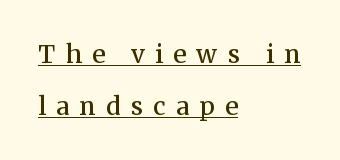
{"italic": "no", "bold": "semi", "underline": "yes", "align": "left", "line_spacing": "loose", "line_spacing_ratio": 2.08, "letter_spacing": "wide", "letter_spacing_em": 0.41, "glyph_px": 25}
